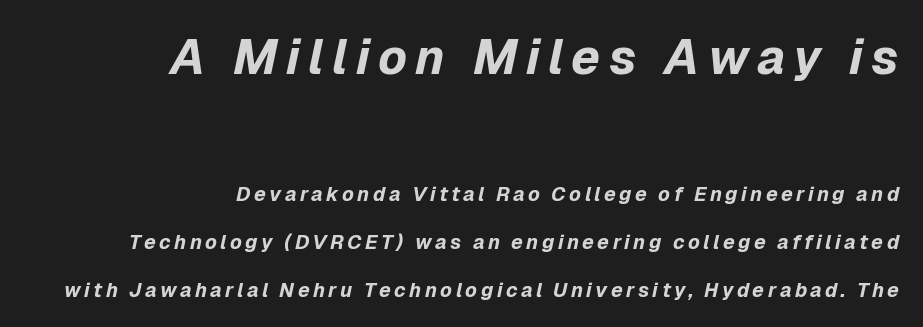
Q: Is the text bold? A: Yes.
Q: Is the text italic (slanted)? A: Yes, it leans right by about 12 degrees.
Q: Is the text underlined? A: No.
Q: How is the paragraph aligned? A: Right-aligned.
Q: Is the spacing between lines tight, normal or loose? A: Loose.
Q: Which block of text is set in a larger size, the first (top) or the second (bottom)? A: The first (top) one.
Q: Width (condensed, normal, or wide)? A: Normal.
Q: Stroke contrast? A: Low.
Q: x-height? A: Medium.
Q: Monospaced? A: No.
